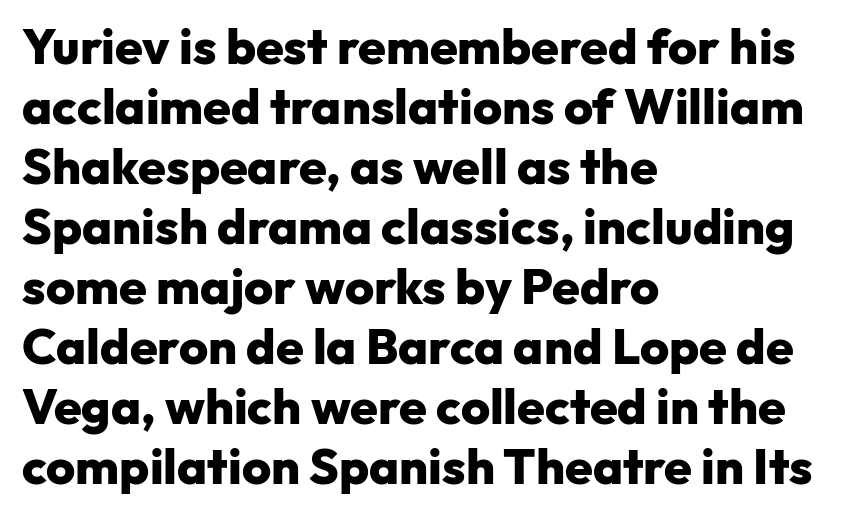
Q: Is the text bold? A: Yes.
Q: Is the text italic (slanted)? A: No, it is upright.
Q: Is the typeface a serif or a sans-serif typeface? A: Sans-serif.
Q: Is the text underlined? A: No.
Q: How is the paragraph aligned? A: Left-aligned.
Q: Is the spacing between letters normal or unusually wide? A: Normal.
Q: Width (condensed, normal, or wide)? A: Normal.
Q: Stroke contrast? A: Low.
Q: x-height? A: Medium.
Q: Monospaced? A: No.
